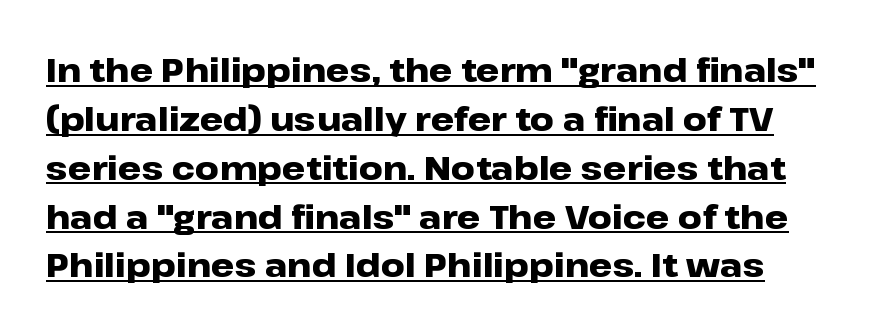
Q: Is the text bold? A: Yes.
Q: Is the text italic (slanted)? A: No, it is upright.
Q: Is the typeface a serif or a sans-serif typeface? A: Sans-serif.
Q: Is the text underlined? A: Yes.
Q: How is the paragraph aligned? A: Left-aligned.
Q: Is the spacing between letters normal or unusually wide? A: Normal.
Q: Is the spacing between lines tight, normal or loose? A: Normal.
Q: Width (condensed, normal, or wide)? A: Wide.
Q: Stroke contrast? A: Low.
Q: x-height? A: Medium.
Q: Monospaced? A: No.
